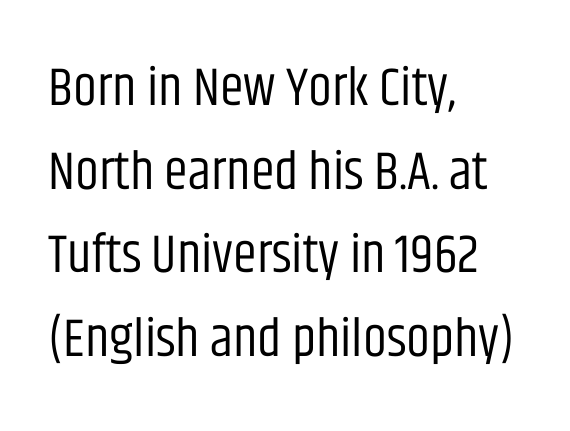
Q: Is the text bold? A: No.
Q: Is the text italic (slanted)? A: No, it is upright.
Q: Is the typeface a serif or a sans-serif typeface? A: Sans-serif.
Q: Is the text underlined? A: No.
Q: How is the paragraph aligned? A: Left-aligned.
Q: Is the spacing between letters normal or unusually wide? A: Normal.
Q: Is the spacing between lines tight, normal or loose? A: Normal.
Q: Width (condensed, normal, or wide)? A: Condensed.
Q: Stroke contrast? A: Low.
Q: x-height? A: Large.
Q: Monospaced? A: No.
